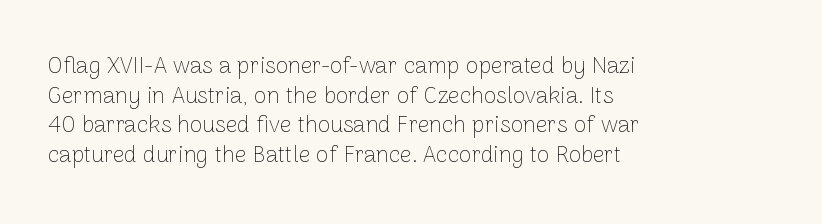
{"italic": "no", "bold": "no", "underline": "no", "align": "left", "line_spacing": "normal", "line_spacing_ratio": 1.29, "letter_spacing": "normal", "letter_spacing_em": 0.0, "glyph_px": 23}
